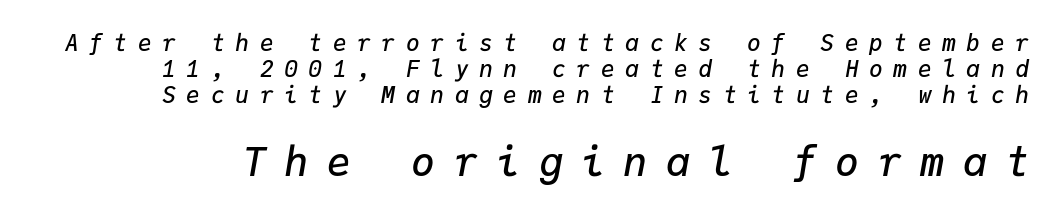
Q: Is the text bold? A: Semi-bold.
Q: Is the text italic (slanted)? A: Yes, it leans right by about 9 degrees.
Q: Is the text underlined? A: No.
Q: Is the spacing between letters normal or unusually wide? A: Unusually wide.
Q: Is the spacing between lines tight, normal or loose? A: Tight.
Q: Which block of text is set in a larger size, the first (top) or the second (bottom)? A: The second (bottom) one.
Q: Width (condensed, normal, or wide)? A: Normal.
Q: Stroke contrast? A: Low.
Q: x-height? A: Medium.
Q: Monospaced? A: Yes.
